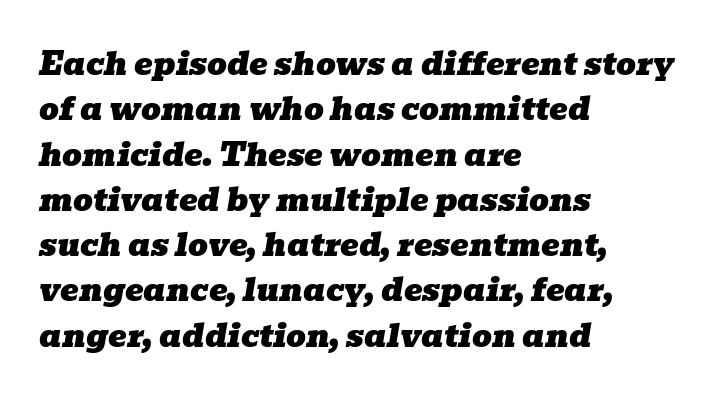
Q: Is the text italic (slanted)? A: Yes, it leans right by about 10 degrees.
Q: Is the typeface a serif or a sans-serif typeface? A: Serif.
Q: Is the text underlined? A: No.
Q: How is the paragraph aligned? A: Left-aligned.
Q: Is the spacing between letters normal or unusually wide? A: Normal.
Q: Is the spacing between lines tight, normal or loose? A: Normal.
Q: Width (condensed, normal, or wide)? A: Wide.
Q: Stroke contrast? A: Low.
Q: x-height? A: Medium.
Q: Monospaced? A: No.
